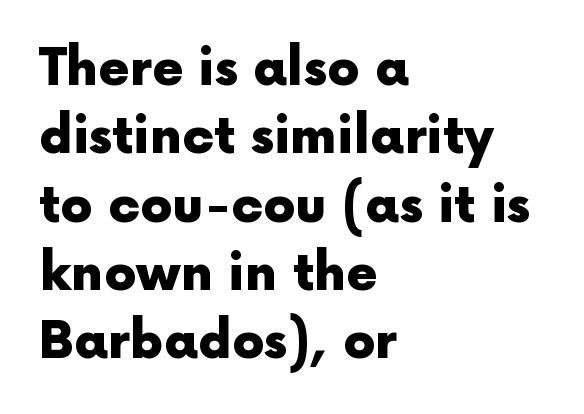
The image shows 51 px heavy sans-serif type, upright; set left-aligned, normal line spacing (1.34x), normal letter spacing, not underlined; a medium x-height.
